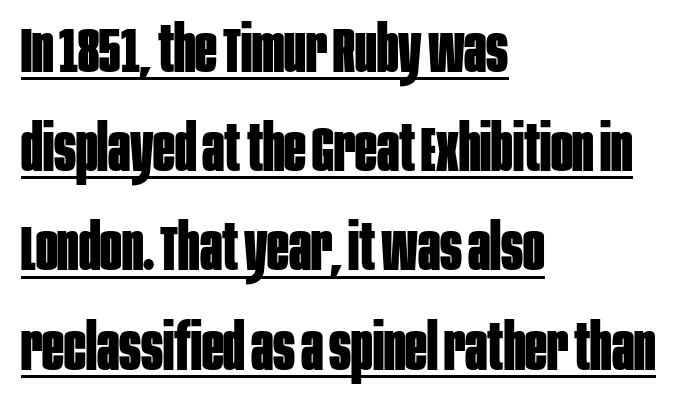
Is this a fixed-width face? No — the glyphs have proportional, varying widths. On the weight axis this lands at bold, roughly 700. Words appear dense and cohesive because spacing is normal. Leftover space on each line is placed entirely after the last word. Is there an underline? Yes — a line sits under the letters.
